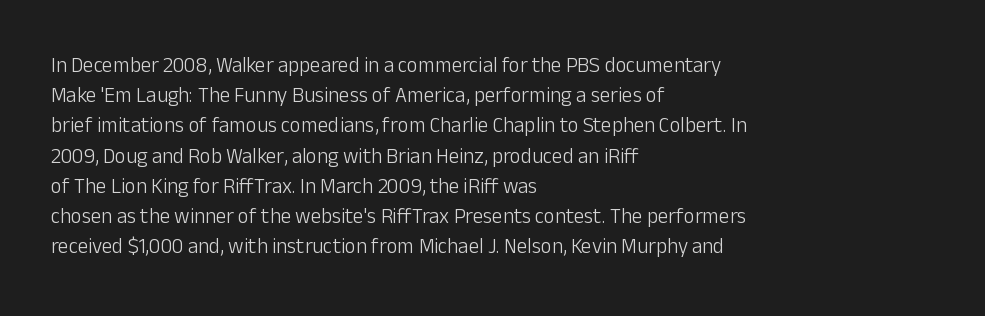
Q: Is the text bold? A: No.
Q: Is the text italic (slanted)? A: No, it is upright.
Q: Is the text underlined? A: No.
Q: How is the paragraph aligned? A: Left-aligned.
Q: Is the spacing between letters normal or unusually wide? A: Normal.
Q: Is the spacing between lines tight, normal or loose? A: Normal.
